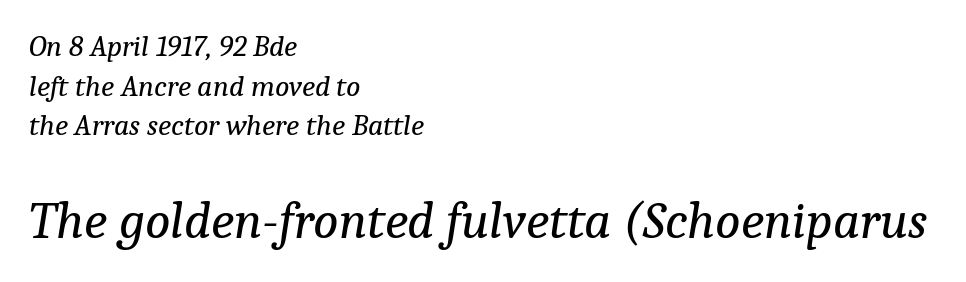
Just letters on the line, the space beneath them empty. Which margin do the lines hug? The left one — the right edge is uneven. This sample uses plain, unmodified letter spacing. Regular leading.
